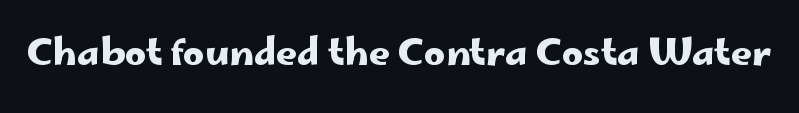
Q: Is the text italic (slanted)? A: No, it is upright.
Q: Is the typeface a serif or a sans-serif typeface? A: Sans-serif.
Q: Is the text underlined? A: No.
Q: Is the spacing between letters normal or unusually wide? A: Normal.
Q: Width (condensed, normal, or wide)? A: Wide.
Q: Stroke contrast? A: Low.
Q: x-height? A: Small.
Q: Monospaced? A: No.
